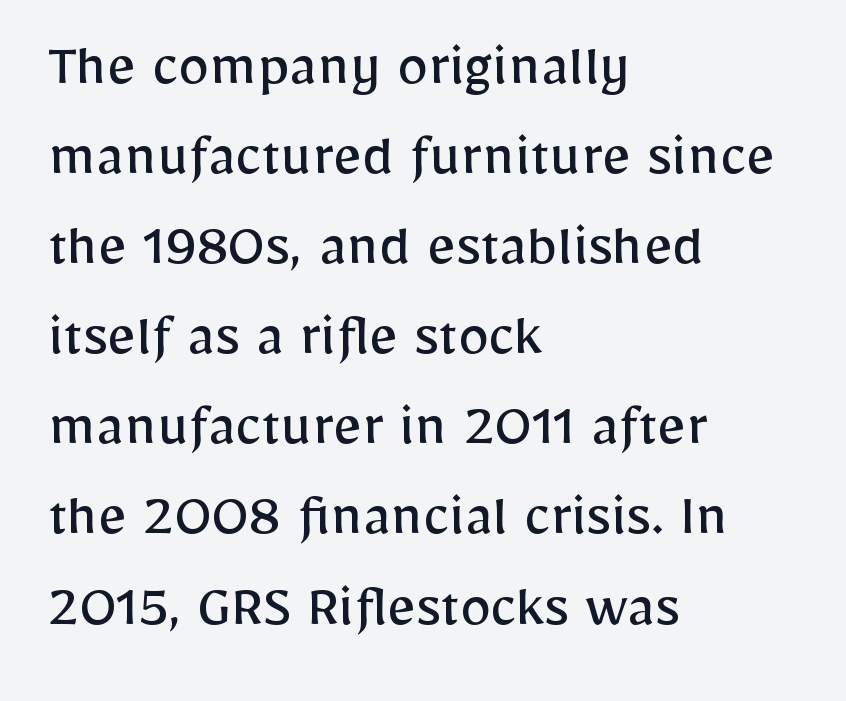
Stroke mass is kept to a normal reading level or below. Letterform terminals end flat and unadorned throughout the passage. The space between consecutive lines is moderate. Spacing verdict: proportional, widths tailored to each character.
